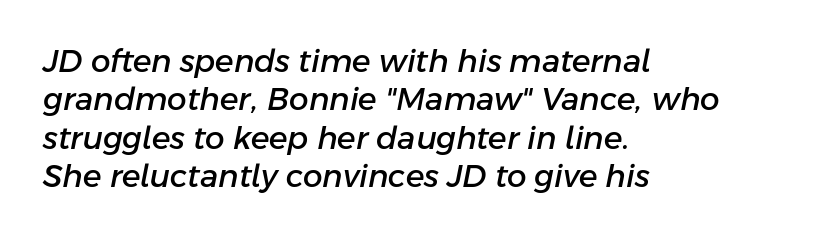
The image shows 31 px text type, italic (leaning right); set left-aligned, line spacing 1.24x, normal letter spacing, not underlined; low stroke contrast and a medium x-height.
